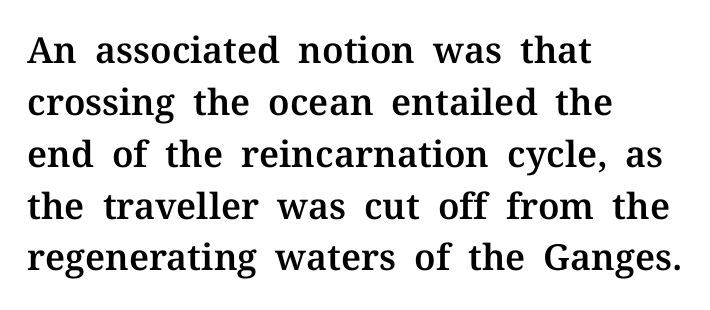
Q: Is the text italic (slanted)? A: No, it is upright.
Q: Is the typeface a serif or a sans-serif typeface? A: Serif.
Q: Is the text underlined? A: No.
Q: How is the paragraph aligned? A: Left-aligned.
Q: Is the spacing between letters normal or unusually wide? A: Normal.
Q: Is the spacing between lines tight, normal or loose? A: Normal.
Q: Width (condensed, normal, or wide)? A: Normal.
Q: Stroke contrast? A: Medium.
Q: x-height? A: Medium.
Q: Monospaced? A: No.
